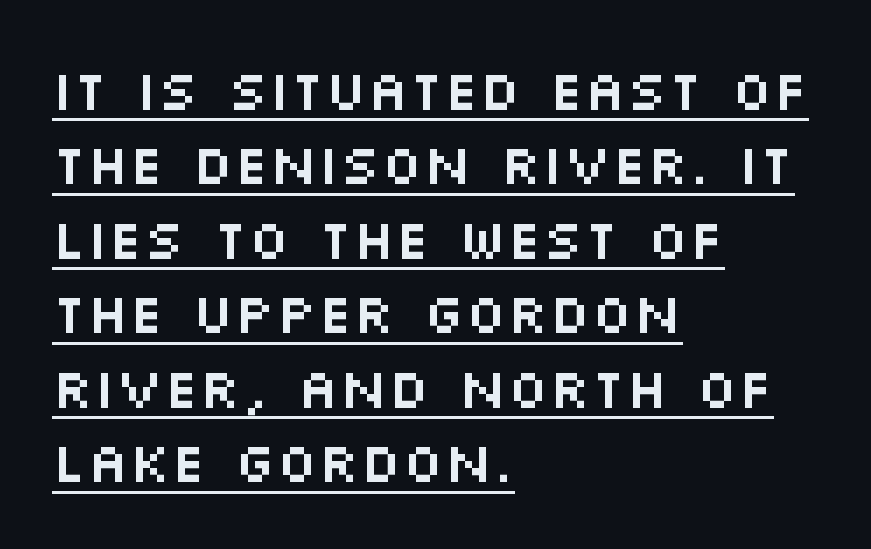
You could not count columns in this text — the font is proportionally spaced. The lines are quadded left. Quick note: not italic, upright. The lettering is marked with a stroke running underneath it. Look at the tracking — it's just the regular setting, nothing added. I'd call this a sans setting — the letters go barefoot.
